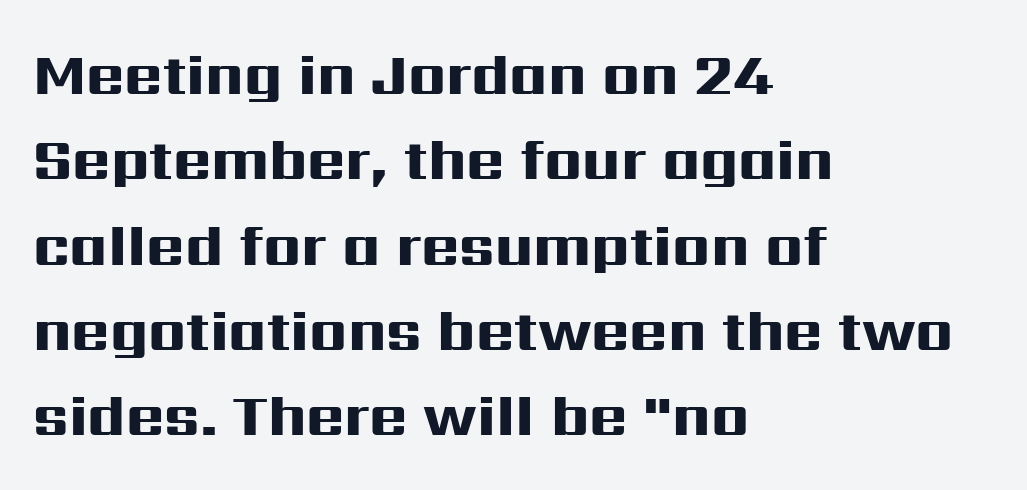
{"serif": "no", "italic": "no", "bold": "yes", "weight": "heavy", "width": "wide", "stroke_contrast": "high", "x_height": "medium", "monospaced": "no", "underline": "no", "align": "left", "line_spacing": "normal", "line_spacing_ratio": 1.47, "letter_spacing": "normal", "letter_spacing_em": 0.0, "glyph_px": 58}
